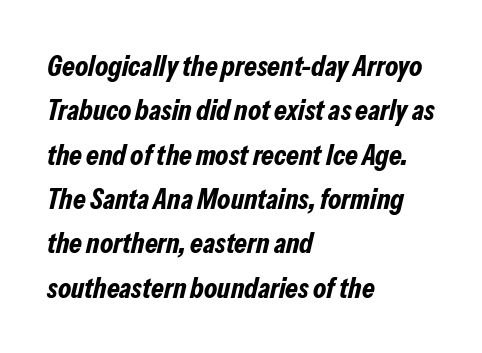
{"italic": "yes", "lean": "right", "slant_degrees": 13, "bold": "yes", "weight": "bold", "width": "condensed", "stroke_contrast": "low", "x_height": "medium", "monospaced": "no", "underline": "no", "align": "left", "line_spacing": "normal", "line_spacing_ratio": 1.53, "letter_spacing": "normal", "letter_spacing_em": 0.0, "glyph_px": 29}
